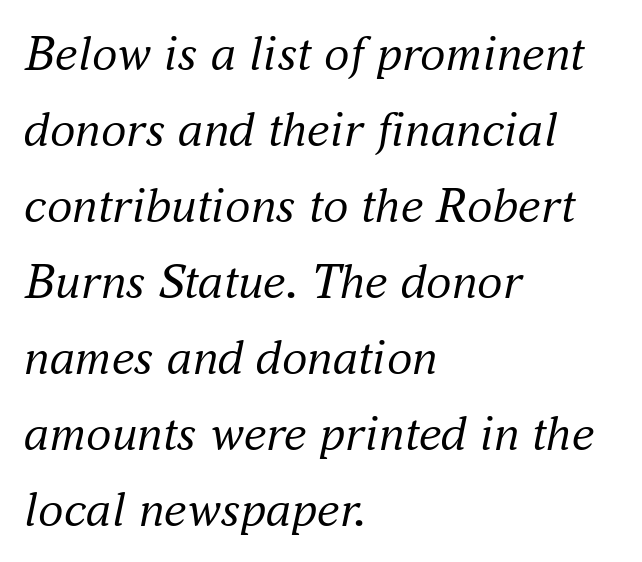
The image shows 51 px regular-weight serif type, italic (leaning right); set left-aligned, normal line spacing (1.49x), normal letter spacing, not underlined; medium stroke contrast and a small x-height.
